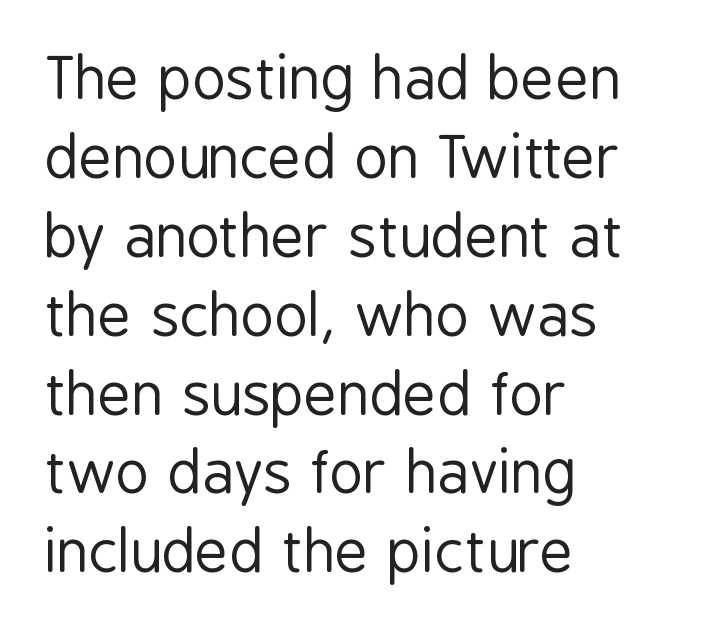
The image shows 58 px regular-weight, condensed sans-serif type, upright; set left-aligned, normal line spacing (1.36x), normal letter spacing, not underlined; low stroke contrast and a medium x-height.
